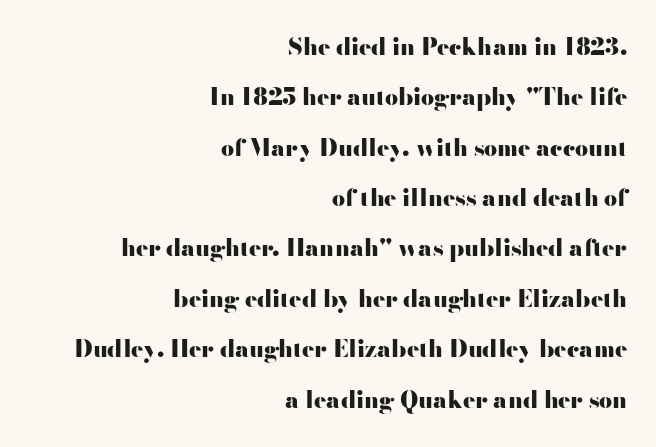
Q: Is the text bold? A: Yes.
Q: Is the text italic (slanted)? A: No, it is upright.
Q: Is the text underlined? A: No.
Q: How is the paragraph aligned? A: Right-aligned.
Q: Is the spacing between letters normal or unusually wide? A: Normal.
Q: Is the spacing between lines tight, normal or loose? A: Loose.
